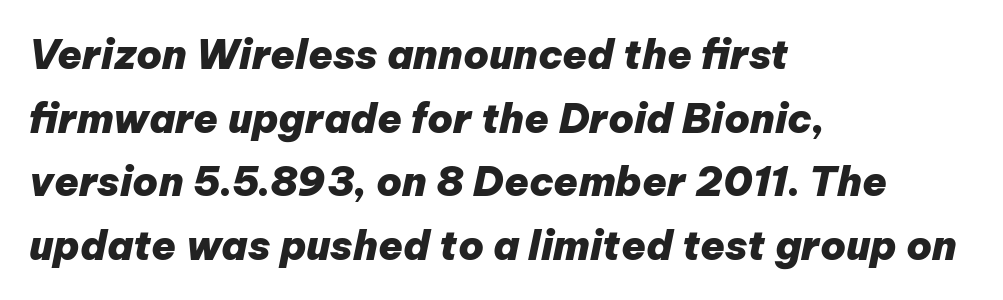
{"italic": "yes", "lean": "right", "slant_degrees": 12, "bold": "yes", "weight": "heavy", "width": "normal", "stroke_contrast": "low", "x_height": "medium", "monospaced": "no", "underline": "no", "align": "left", "line_spacing": "normal", "line_spacing_ratio": 1.59, "letter_spacing": "normal", "letter_spacing_em": 0.0, "glyph_px": 40}
